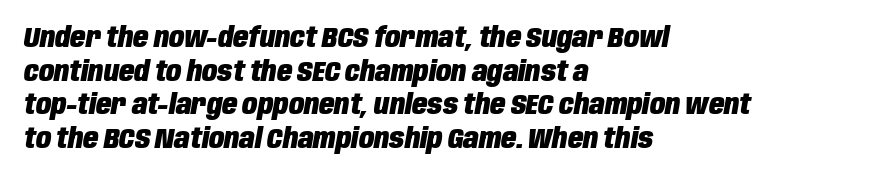
Q: Is the text bold? A: Yes.
Q: Is the text italic (slanted)? A: Yes, it leans right by about 10 degrees.
Q: Is the text underlined? A: No.
Q: How is the paragraph aligned? A: Left-aligned.
Q: Is the spacing between letters normal or unusually wide? A: Normal.
Q: Width (condensed, normal, or wide)? A: Condensed.
Q: Stroke contrast? A: Low.
Q: x-height? A: Large.
Q: Monospaced? A: No.
